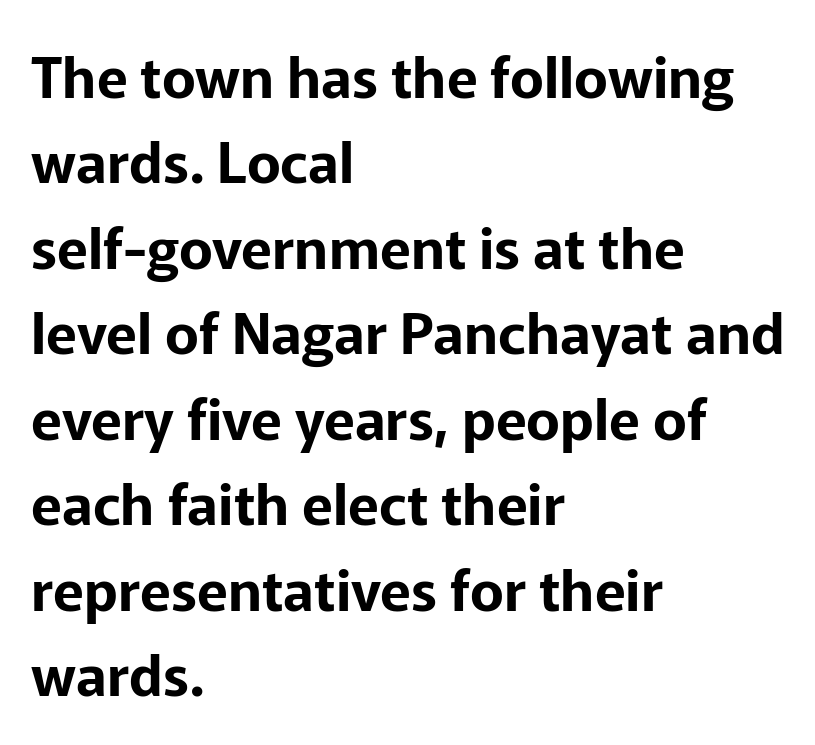
Any mark beneath the type? The region is blank. Notice how descenders clear the ascenders below comfortably — that's standard leading. To sum up the face: it is a sans, with no serifs. This sample has the flowing, uneven cadence of proportional lettering. Posture: vertical. Left-aligned paragraph, ragged on the right.
